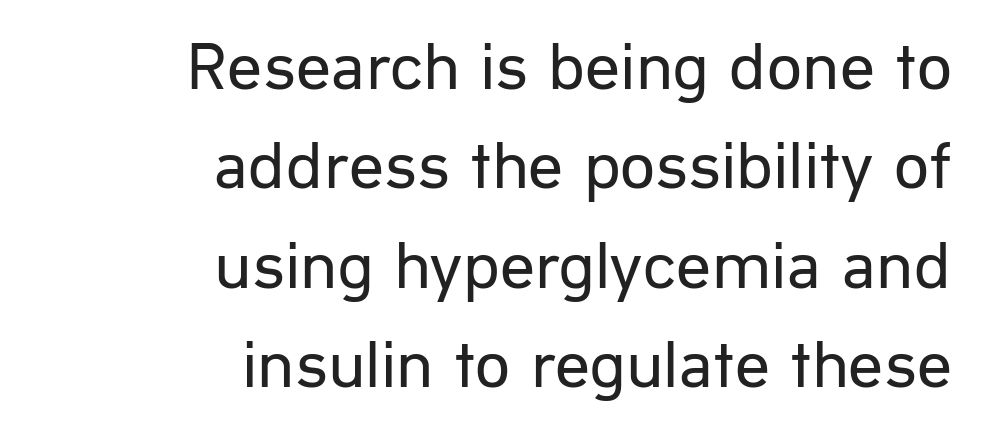
The image shows 69 px regular-weight sans-serif type, upright; set right-aligned, normal line spacing (1.44x), normal letter spacing, not underlined; low stroke contrast and a medium x-height.
